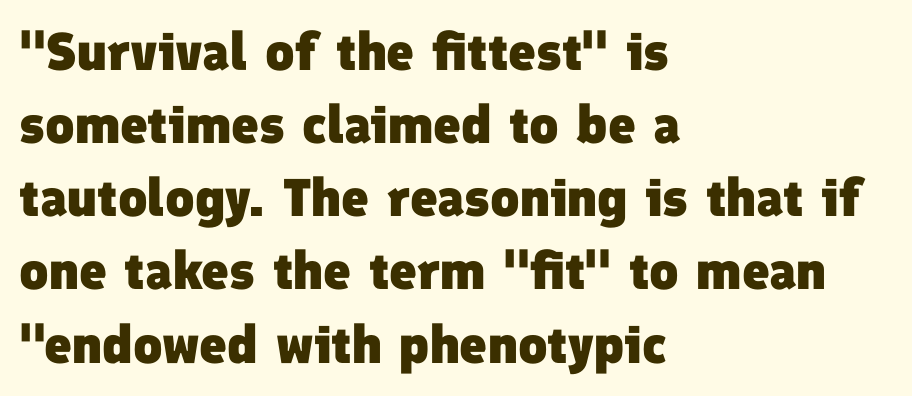
Q: Is the text bold? A: Yes.
Q: Is the typeface a serif or a sans-serif typeface? A: Sans-serif.
Q: Is the text underlined? A: No.
Q: How is the paragraph aligned? A: Left-aligned.
Q: Is the spacing between letters normal or unusually wide? A: Normal.
Q: Is the spacing between lines tight, normal or loose? A: Normal.
Q: Width (condensed, normal, or wide)? A: Normal.
Q: Stroke contrast? A: Low.
Q: x-height? A: Medium.
Q: Monospaced? A: No.
